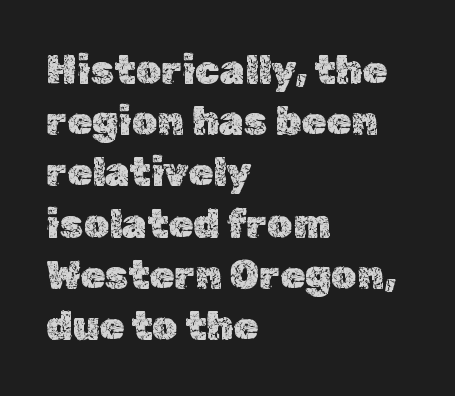
Q: Is the text italic (slanted)? A: No, it is upright.
Q: Is the text underlined? A: No.
Q: How is the paragraph aligned? A: Left-aligned.
Q: Is the spacing between letters normal or unusually wide? A: Normal.
Q: Is the spacing between lines tight, normal or loose? A: Normal.
Q: Width (condensed, normal, or wide)? A: Normal.
Q: x-height? A: Medium.
Q: Monospaced? A: No.
